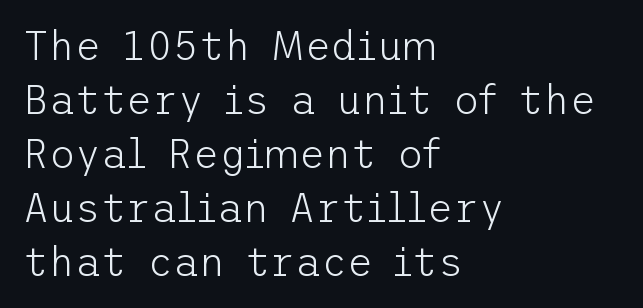
The image shows 40 px light sans-serif type, upright; set left-aligned, normal line spacing (1.35x), normal letter spacing, not underlined; low stroke contrast and a medium x-height.
